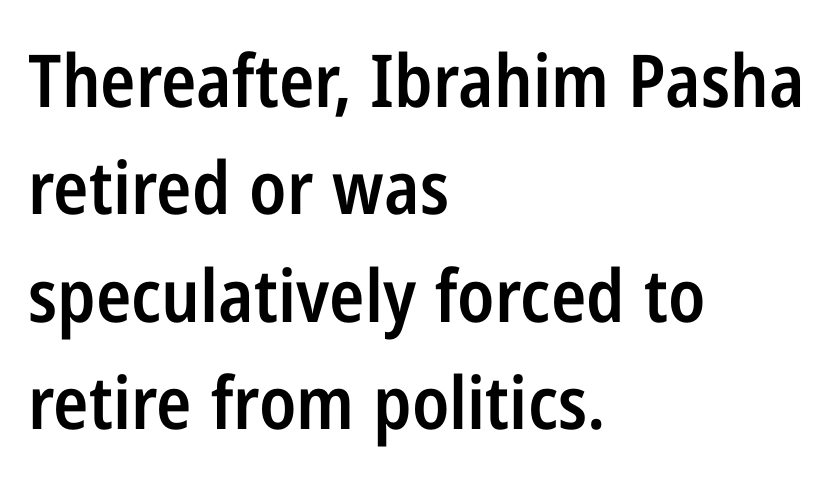
{"serif": "no", "italic": "no", "bold": "semi", "weight": "semibold", "width": "condensed", "stroke_contrast": "low", "x_height": "medium", "monospaced": "no", "underline": "no", "align": "left", "line_spacing": "normal", "line_spacing_ratio": 1.47, "letter_spacing": "normal", "letter_spacing_em": 0.0, "glyph_px": 73}
